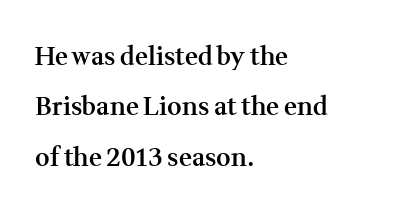
The space beneath each line is pristine and unruled. Unlike italic type, these characters show no tilt at all. A typesetter would call this leading open, well beyond the default. Letter spacing: default. Alignment: flush left.
